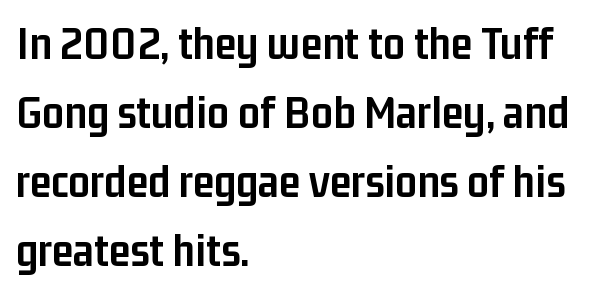
Tracking here is standard; glyphs follow each other at the usual distance. The passage shown is not underscored anywhere. Does the type have serifs? No, each stem ends abruptly. A dark, heavy texture on the line: the type is bold. The letters stand straight up with perfectly vertical stems.
